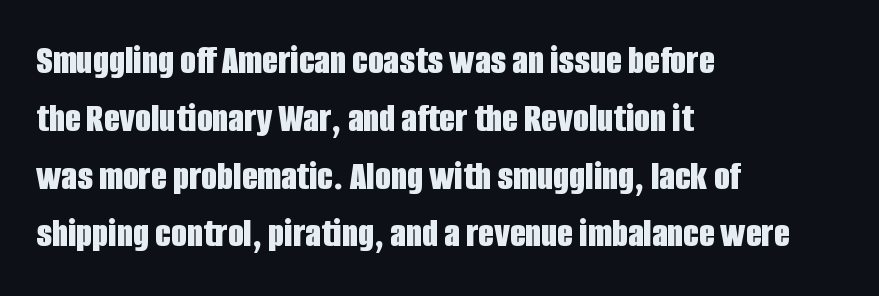
{"serif": "no", "italic": "no", "bold": "yes", "weight": "bold", "width": "condensed", "stroke_contrast": "low", "x_height": "large", "monospaced": "no", "underline": "no", "align": "left", "line_spacing": "normal", "line_spacing_ratio": 1.41, "letter_spacing": "normal", "letter_spacing_em": 0.0, "glyph_px": 41}
